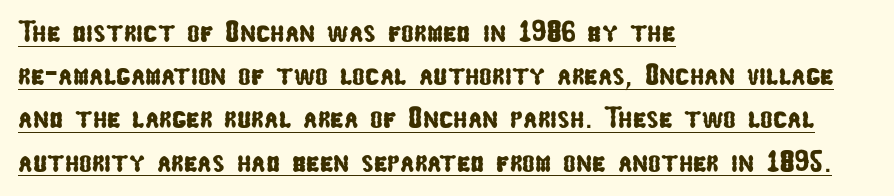
{"serif": "no", "width": "condensed", "stroke_contrast": "low", "x_height": "medium", "monospaced": "no", "underline": "yes", "align": "left", "line_spacing": "normal", "line_spacing_ratio": 1.44, "letter_spacing": "normal", "letter_spacing_em": 0.0, "glyph_px": 30}
